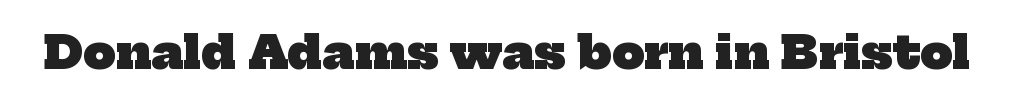
The image shows 46 px heavy serif type; set normal letter spacing, not underlined; low stroke contrast and a medium x-height.
